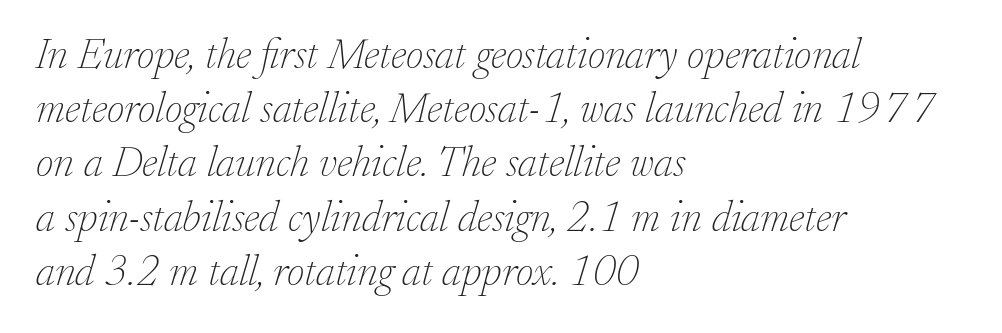
In terms of letterspacing, this is plain default setting. Compared with a centered layout, this one pins lines to the left instead. To sum up the face: it has serifs. These glyphs show unthickened strokes, regular width or finer. The lines sit at an ordinary, default distance from one another.
